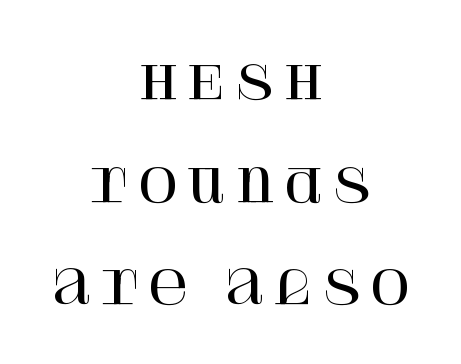
{"serif": "yes", "italic": "no", "width": "normal", "stroke_contrast": "high", "x_height": "large", "underline": "no", "align": "center", "line_spacing": "loose", "line_spacing_ratio": 2.28, "glyph_px": 45}
